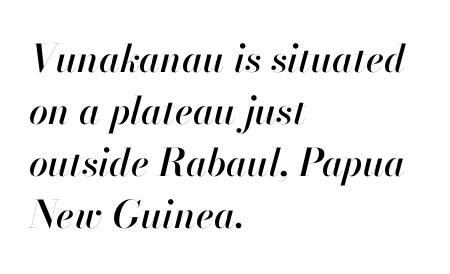
No extra tracking has been applied to these lines. The specimen reads as italic at a glance. What's the leading like? Ordinary, nothing unusual. Horizontally, the lines are justified to the leading edge only. Think of a printed novel: that variable character pitch is what you see here. The strip under each line holds only bare page.
